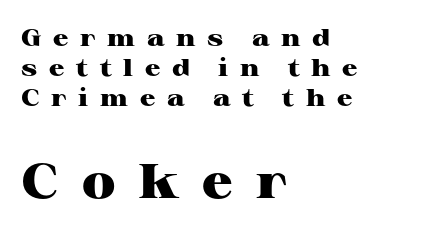
{"serif": "yes", "italic": "no", "bold": "yes", "weight": "heavy", "width": "wide", "stroke_contrast": "high", "x_height": "medium", "monospaced": "no", "underline": "no", "align": "left", "line_spacing_ratio": 1.24, "letter_spacing": "wide", "letter_spacing_em": 0.49, "larger_block": "second", "size_ratio": 2.0, "glyph_px": 48}
